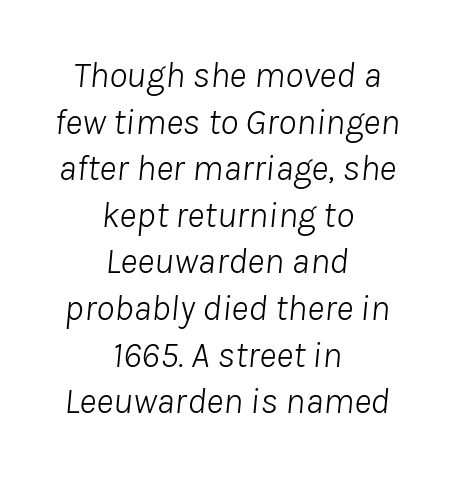
Q: Is the text bold? A: No.
Q: Is the text italic (slanted)? A: Yes, it leans right by about 8 degrees.
Q: Is the text underlined? A: No.
Q: How is the paragraph aligned? A: Centered.
Q: Is the spacing between letters normal or unusually wide? A: Normal.
Q: Is the spacing between lines tight, normal or loose? A: Normal.
Q: Width (condensed, normal, or wide)? A: Normal.
Q: Stroke contrast? A: Low.
Q: x-height? A: Medium.
Q: Monospaced? A: No.
